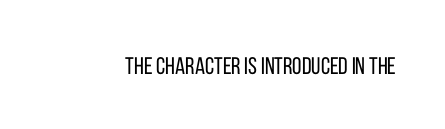
{"italic": "no", "bold": "no", "underline": "no", "letter_spacing": "normal", "letter_spacing_em": 0.0, "glyph_px": 24}
